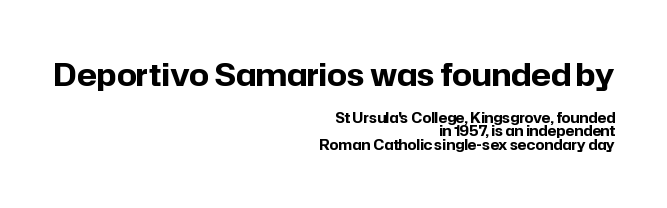
Q: Is the text bold? A: Yes.
Q: Is the text italic (slanted)? A: No, it is upright.
Q: Is the typeface a serif or a sans-serif typeface? A: Sans-serif.
Q: Is the text underlined? A: No.
Q: How is the paragraph aligned? A: Right-aligned.
Q: Is the spacing between letters normal or unusually wide? A: Normal.
Q: Is the spacing between lines tight, normal or loose? A: Tight.
Q: Which block of text is set in a larger size, the first (top) or the second (bottom)? A: The first (top) one.
Q: Width (condensed, normal, or wide)? A: Normal.
Q: Stroke contrast? A: Low.
Q: x-height? A: Medium.
Q: Monospaced? A: No.
